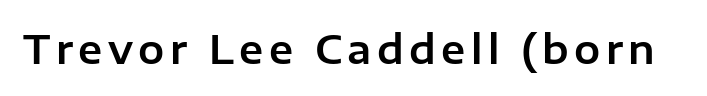
The strip under each line holds only bare page. Do the letters lean? They stand straight. In terms of letterform style, serifs are entirely absent. Looks like regular typesetting: each glyph gets only the width it needs.
